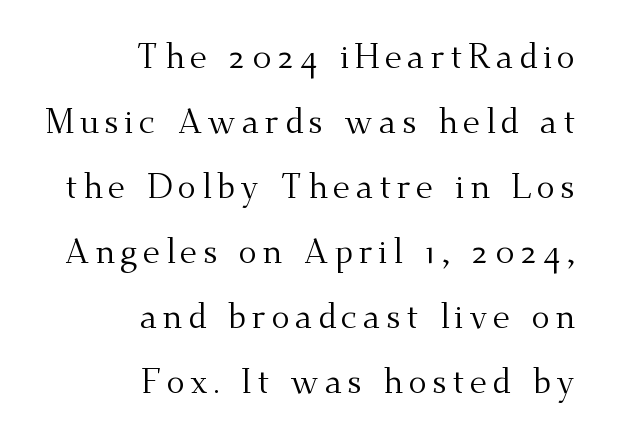
The passage is arranged like a letterhead date or caption credit — flush right. Stems here are at most as thick as an everyday book face. The text was rendered using a seriffed face with decorative stroke endings. Vertically, the passage feels expansive, rows floating well apart. Decoration check: the copy has no underline.
